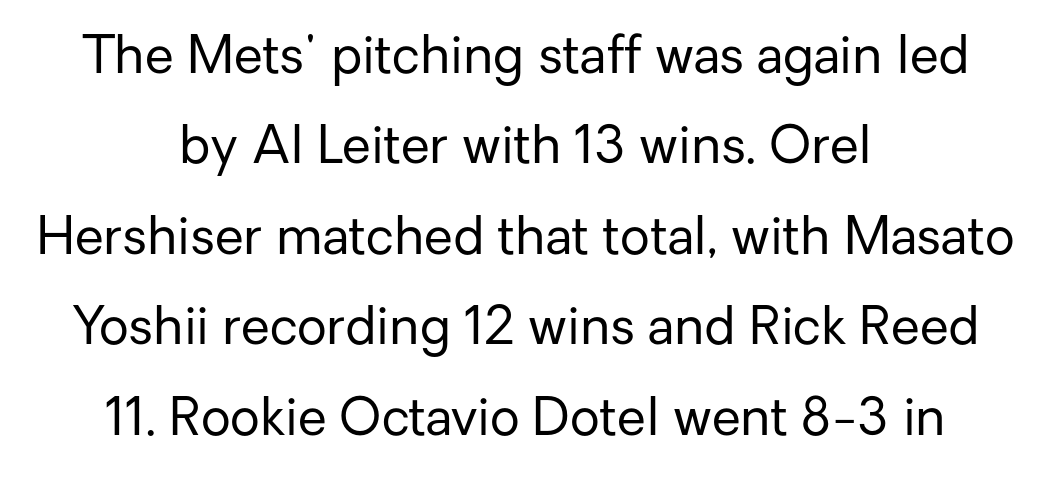
Q: Is the text bold? A: No.
Q: Is the text italic (slanted)? A: No, it is upright.
Q: Is the typeface a serif or a sans-serif typeface? A: Sans-serif.
Q: Is the text underlined? A: No.
Q: How is the paragraph aligned? A: Centered.
Q: Is the spacing between letters normal or unusually wide? A: Normal.
Q: Width (condensed, normal, or wide)? A: Normal.
Q: Stroke contrast? A: Low.
Q: x-height? A: Medium.
Q: Monospaced? A: No.
